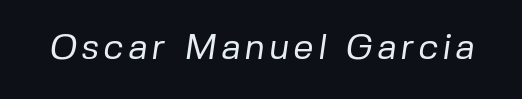
Q: Is the text bold? A: No.
Q: Is the typeface a serif or a sans-serif typeface? A: Sans-serif.
Q: Is the text underlined? A: No.
Q: Width (condensed, normal, or wide)? A: Normal.
Q: Stroke contrast? A: Low.
Q: x-height? A: Medium.
Q: Monospaced? A: No.
